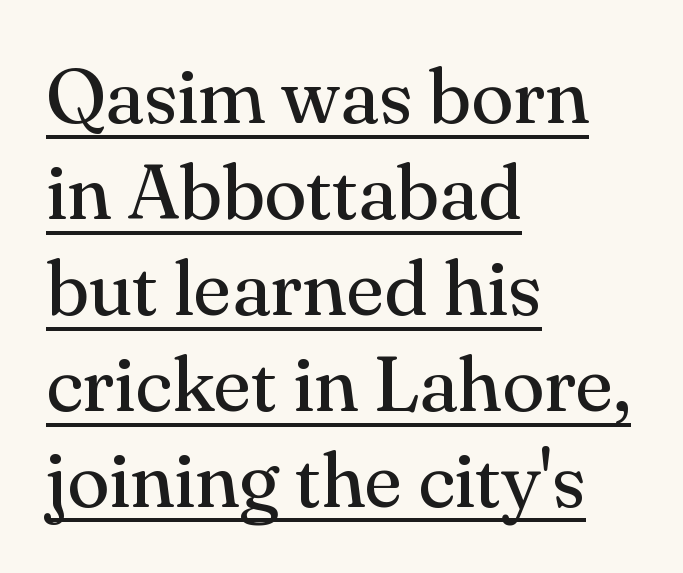
Q: Is the text bold? A: No.
Q: Is the text italic (slanted)? A: No, it is upright.
Q: Is the typeface a serif or a sans-serif typeface? A: Serif.
Q: Is the text underlined? A: Yes.
Q: How is the paragraph aligned? A: Left-aligned.
Q: Is the spacing between letters normal or unusually wide? A: Normal.
Q: Width (condensed, normal, or wide)? A: Normal.
Q: Stroke contrast? A: Medium.
Q: x-height? A: Small.
Q: Monospaced? A: No.
